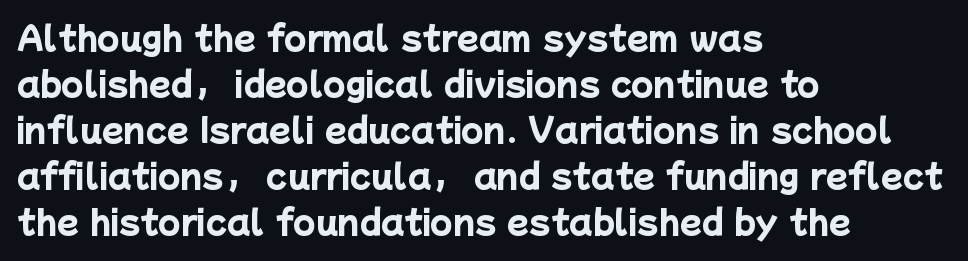
{"serif": "no", "bold": "yes", "weight": "heavy", "width": "normal", "stroke_contrast": "low", "x_height": "medium", "monospaced": "no", "underline": "no", "align": "left", "line_spacing": "normal", "line_spacing_ratio": 1.44, "letter_spacing": "normal", "letter_spacing_em": 0.0, "glyph_px": 32}
